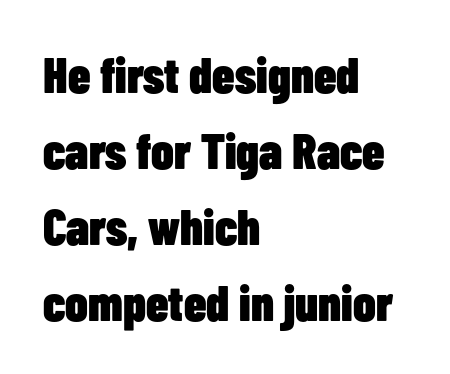
Q: Is the text bold? A: Yes.
Q: Is the text italic (slanted)? A: No, it is upright.
Q: Is the typeface a serif or a sans-serif typeface? A: Sans-serif.
Q: Is the text underlined? A: No.
Q: How is the paragraph aligned? A: Left-aligned.
Q: Is the spacing between letters normal or unusually wide? A: Normal.
Q: Is the spacing between lines tight, normal or loose? A: Normal.
Q: Width (condensed, normal, or wide)? A: Condensed.
Q: Stroke contrast? A: Low.
Q: x-height? A: Medium.
Q: Monospaced? A: No.
